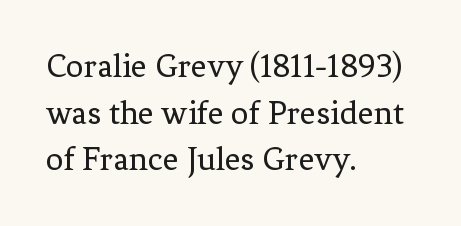
The image shows 35 px regular-weight serif type, upright; set left-aligned, normal line spacing (1.33x), normal letter spacing, not underlined; low stroke contrast and a medium x-height.
